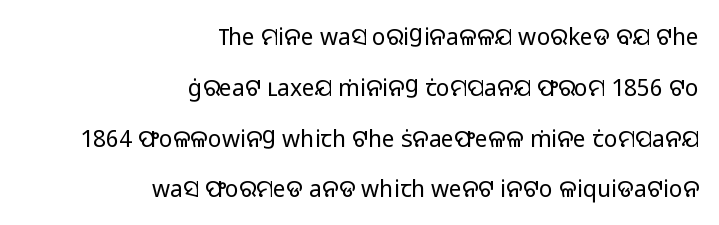
The space directly below the letters is spotless. Right-aligned paragraph, ragged on the left. Widely set lines give the paragraph a tall, airy silhouette. Nothing heavy about these letters — not bold at all. Italic: no, the glyphs are upright roman.
